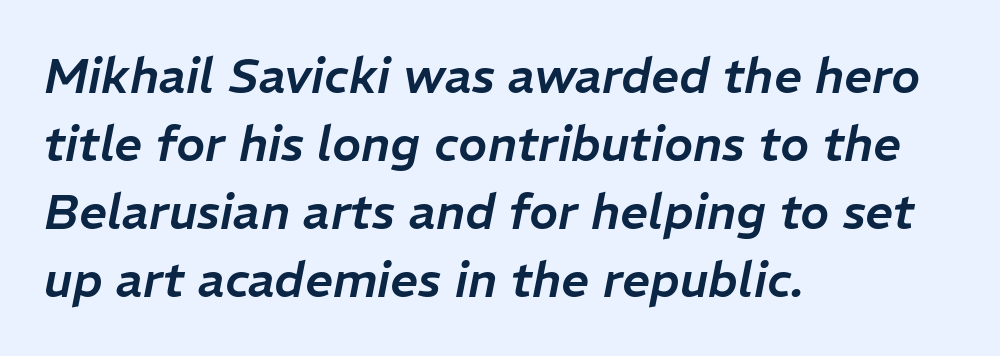
Q: Is the text italic (slanted)? A: Yes, it leans right by about 11 degrees.
Q: Is the text underlined? A: No.
Q: How is the paragraph aligned? A: Left-aligned.
Q: Is the spacing between letters normal or unusually wide? A: Normal.
Q: Is the spacing between lines tight, normal or loose? A: Normal.
Q: Width (condensed, normal, or wide)? A: Normal.
Q: Stroke contrast? A: Low.
Q: x-height? A: Medium.
Q: Monospaced? A: No.
